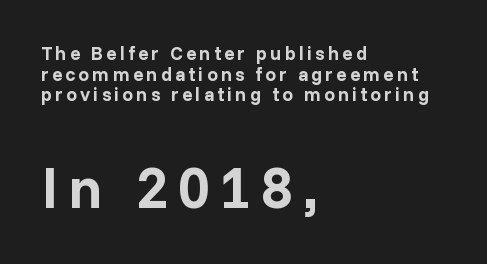
{"serif": "no", "italic": "no", "bold": "yes", "weight": "bold", "width": "normal", "stroke_contrast": "low", "x_height": "medium", "monospaced": "no", "underline": "no", "align": "left", "line_spacing": "tight", "line_spacing_ratio": 1.09, "larger_block": "second", "size_ratio": 3.05, "glyph_px": 58}
